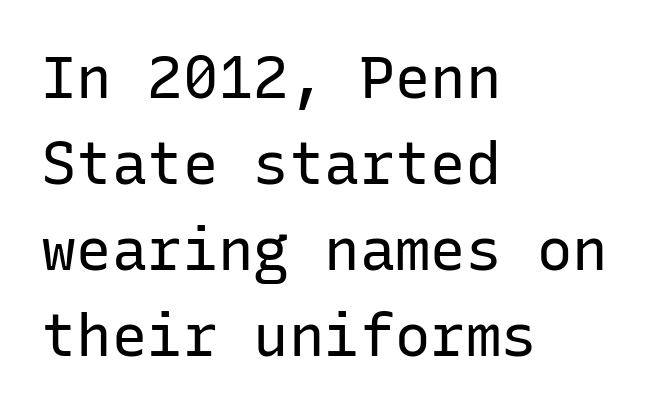
Q: Is the text bold? A: No.
Q: Is the text italic (slanted)? A: No, it is upright.
Q: Is the typeface a serif or a sans-serif typeface? A: Sans-serif.
Q: Is the text underlined? A: No.
Q: How is the paragraph aligned? A: Left-aligned.
Q: Is the spacing between letters normal or unusually wide? A: Normal.
Q: Is the spacing between lines tight, normal or loose? A: Normal.
Q: Width (condensed, normal, or wide)? A: Normal.
Q: Stroke contrast? A: Low.
Q: x-height? A: Medium.
Q: Monospaced? A: Yes.
